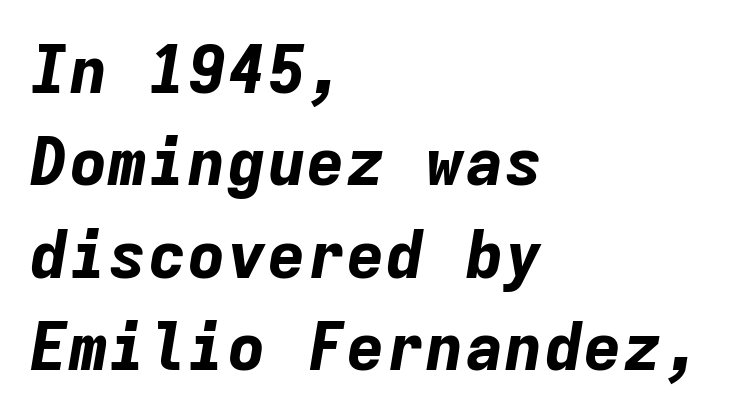
The image shows 66 px bold type, italic (leaning right), monospaced; set left-aligned, normal line spacing (1.4x), normal letter spacing, not underlined; low stroke contrast and a medium x-height.
